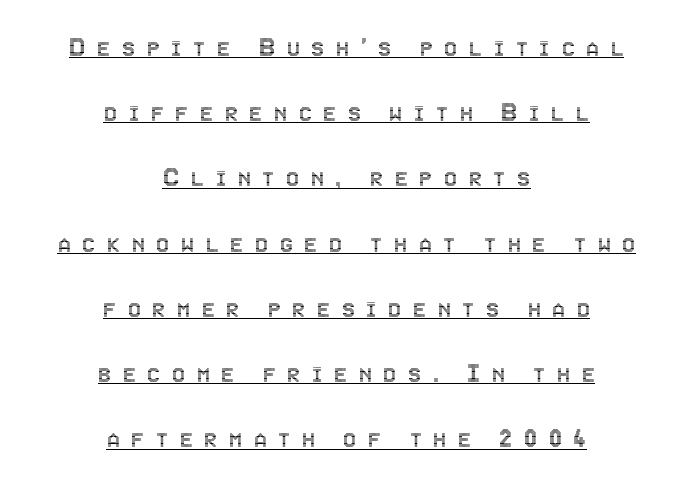
{"italic": "no", "width": "condensed", "x_height": "large", "monospaced": "no", "underline": "yes", "align": "center", "line_spacing": "loose", "line_spacing_ratio": 2.25, "letter_spacing": "wide", "letter_spacing_em": 0.4, "glyph_px": 29}
